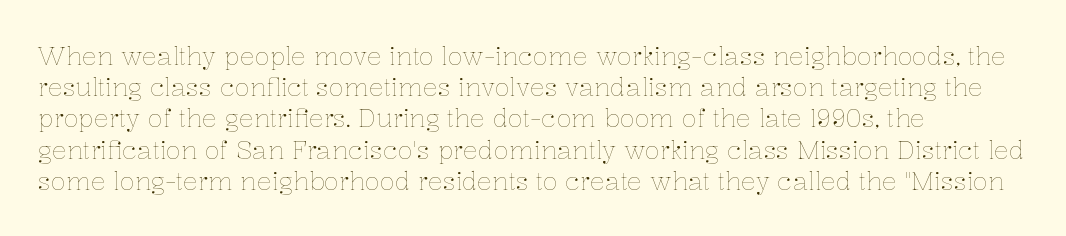
Spacing between characters is what you'd get straight out of the box. Ordinary non-slanted type is in use. The compositor pushed each line to the left boundary. Rows of type keep a routine distance in the vertical direction.
